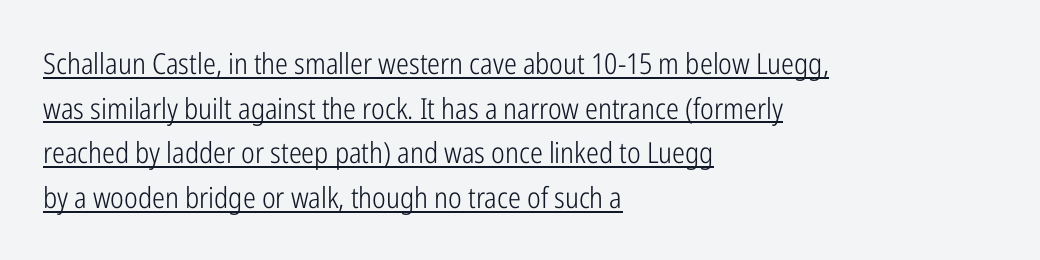
Is this a heavy cut? Hardly; it is regular or lighter. Check the space under the baseline: a stroke is drawn there. The rendering uses natural spacing where letterforms have individual widths. The letters sit at their default tracking, neither squeezed nor spread.
